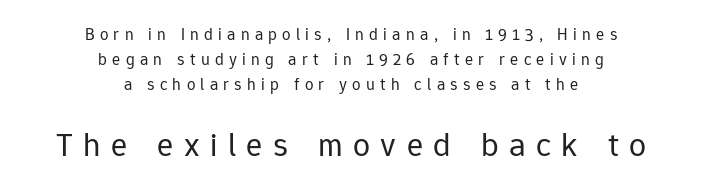
The image shows 34 px regular-weight sans-serif type, upright; set centered, normal line spacing (1.46x), unusually wide letter spacing (+0.31 em), not underlined; the second (bottom) block is 2.0x larger; low stroke contrast and a medium x-height.
